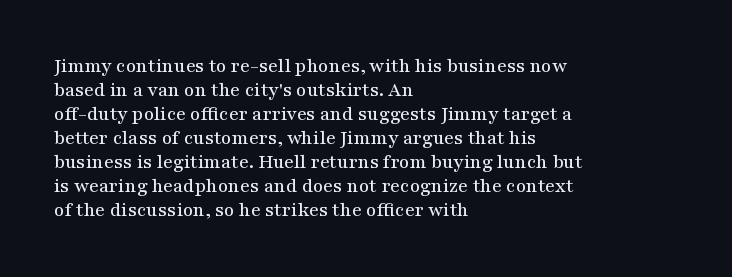
The image shows 20 px text type, upright; set left-aligned, line spacing 1.2x, normal letter spacing, not underlined.
